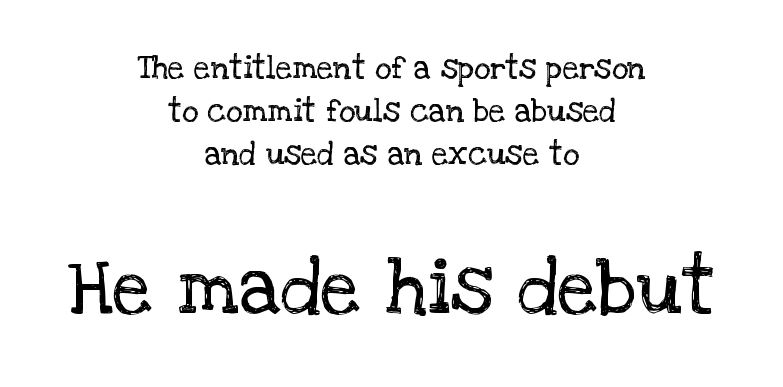
Q: Is the text bold? A: No.
Q: Is the text italic (slanted)? A: No, it is upright.
Q: Is the typeface a serif or a sans-serif typeface? A: Serif.
Q: Is the text underlined? A: No.
Q: How is the paragraph aligned? A: Centered.
Q: Is the spacing between letters normal or unusually wide? A: Normal.
Q: Is the spacing between lines tight, normal or loose? A: Normal.
Q: Which block of text is set in a larger size, the first (top) or the second (bottom)? A: The second (bottom) one.
Q: Width (condensed, normal, or wide)? A: Normal.
Q: Stroke contrast? A: Low.
Q: x-height? A: Large.
Q: Monospaced? A: No.
